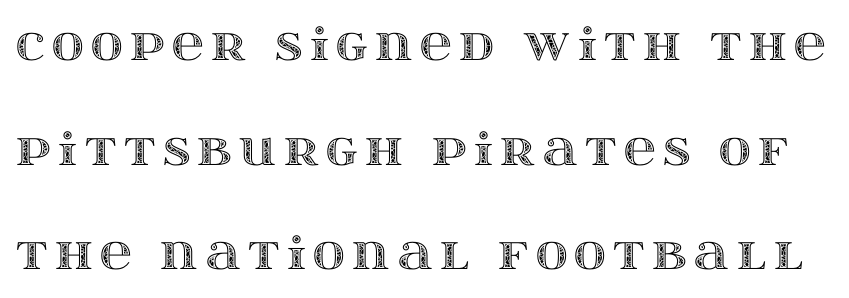
Nobody drew a line under any word here. Whoever set this chose breathing room over compactness in the vertical rhythm. Designer's note — italics off, roman on. Note the varied advance widths — an 'i' is clearly narrower than an 'm'.
